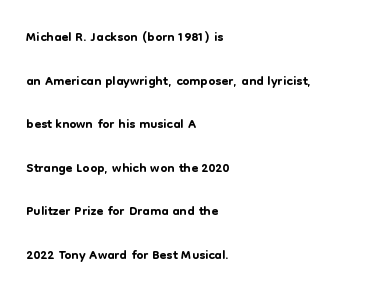
{"italic": "no", "underline": "no", "align": "left", "line_spacing": "loose", "line_spacing_ratio": 2.18, "letter_spacing": "normal", "letter_spacing_em": 0.0, "glyph_px": 20}
